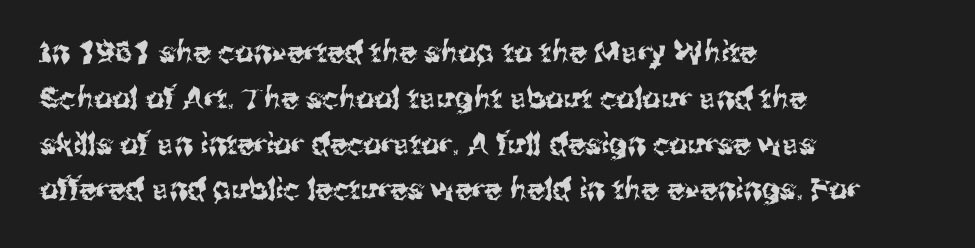
{"serif": "no", "italic": "no", "width": "normal", "stroke_contrast": "medium", "x_height": "medium", "monospaced": "no", "underline": "no", "align": "left", "line_spacing": "normal", "line_spacing_ratio": 1.58, "letter_spacing": "normal", "letter_spacing_em": 0.0, "glyph_px": 29}
